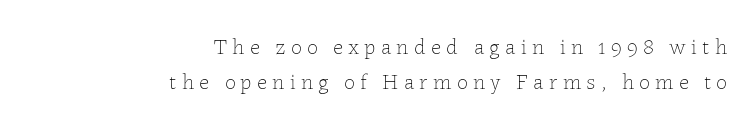
Q: Is the text bold? A: No.
Q: Is the text italic (slanted)? A: No, it is upright.
Q: Is the text underlined? A: No.
Q: How is the paragraph aligned? A: Right-aligned.
Q: Is the spacing between letters normal or unusually wide? A: Unusually wide.
Q: Is the spacing between lines tight, normal or loose? A: Normal.
